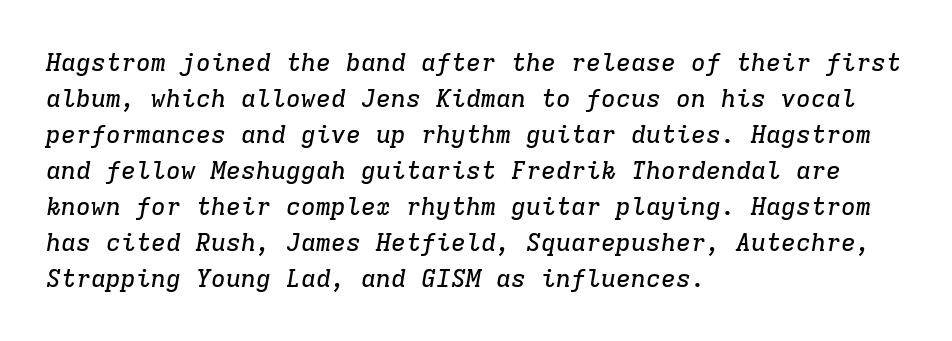
Q: Is the text italic (slanted)? A: Yes, it leans right by about 9 degrees.
Q: Is the text underlined? A: No.
Q: How is the paragraph aligned? A: Left-aligned.
Q: Is the spacing between letters normal or unusually wide? A: Normal.
Q: Is the spacing between lines tight, normal or loose? A: Normal.
